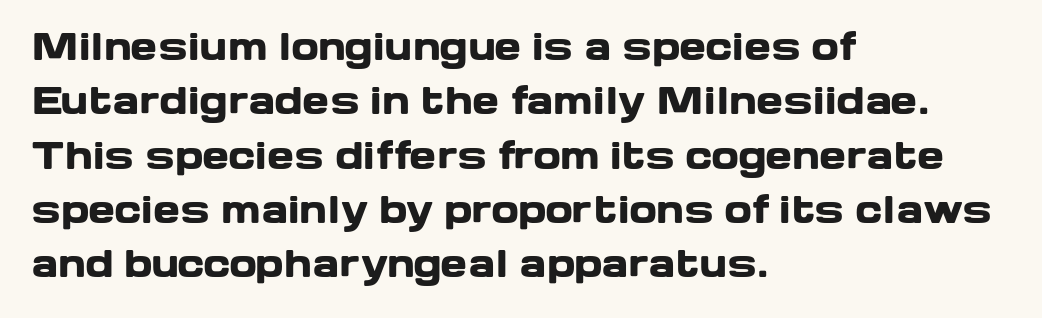
{"serif": "no", "italic": "no", "bold": "yes", "weight": "heavy", "width": "wide", "stroke_contrast": "low", "x_height": "medium", "monospaced": "no", "underline": "no", "align": "left", "line_spacing": "normal", "line_spacing_ratio": 1.51, "letter_spacing": "normal", "letter_spacing_em": 0.0, "glyph_px": 36}
